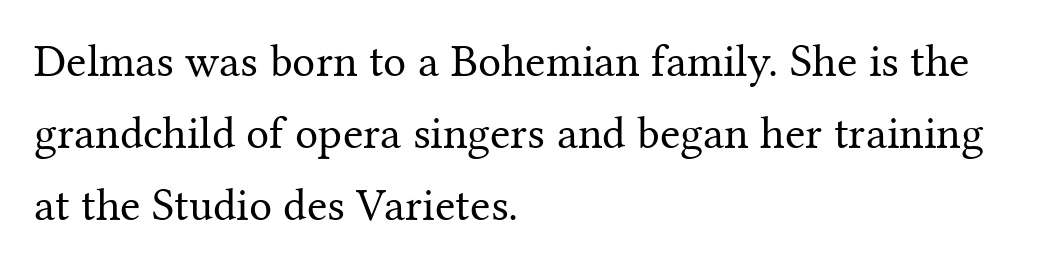
Q: Is the text bold? A: No.
Q: Is the text italic (slanted)? A: No, it is upright.
Q: Is the typeface a serif or a sans-serif typeface? A: Serif.
Q: Is the text underlined? A: No.
Q: How is the paragraph aligned? A: Left-aligned.
Q: Is the spacing between letters normal or unusually wide? A: Normal.
Q: Is the spacing between lines tight, normal or loose? A: Normal.
Q: Width (condensed, normal, or wide)? A: Normal.
Q: Stroke contrast? A: Medium.
Q: x-height? A: Medium.
Q: Monospaced? A: No.
